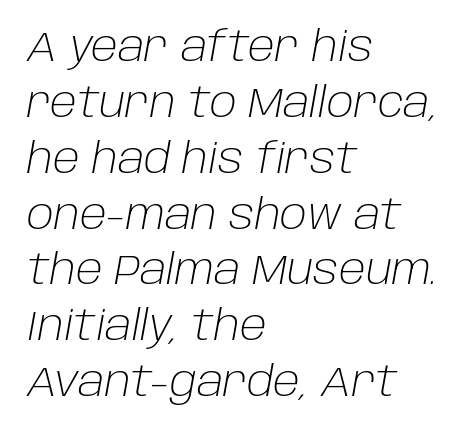
Notice how descenders clear the ascenders below comfortably — that's standard leading. This rendering features lettering with no underline. The passage shown has conventional tracking throughout. The weight would be labelled regular, book, light, or lighter still. Is this a fixed-width face? No — the glyphs have proportional, varying widths. When letters slant like this, we call the style italic.
